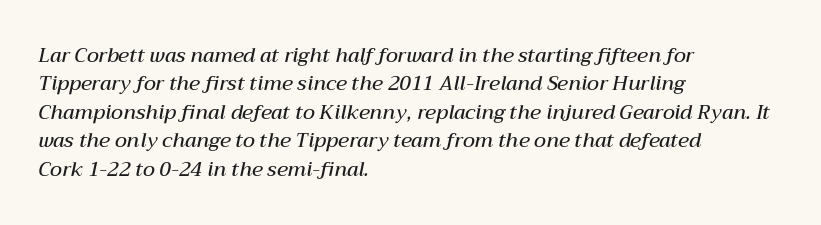
Regular leading. As a designer I'd log this as weight 600, semibold. Characters are canted at an angle relative to the baseline's perpendicular. Underlining? Definitely not there. This rendering leaves character spacing at its baseline value. Where is the straight margin? On the left.
